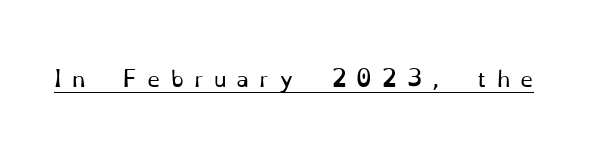
Q: Is the text bold? A: No.
Q: Is the text italic (slanted)? A: No, it is upright.
Q: Is the text underlined? A: Yes.
Q: Is the spacing between letters normal or unusually wide? A: Unusually wide.
